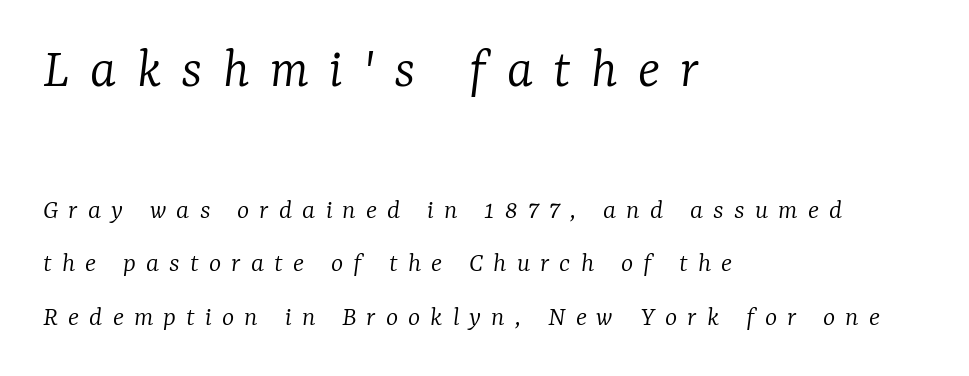
{"serif": "yes", "italic": "yes", "lean": "right", "slant_degrees": 7, "bold": "no", "weight": "light", "width": "normal", "stroke_contrast": "low", "x_height": "medium", "monospaced": "no", "underline": "no", "align": "left", "line_spacing_ratio": 1.84, "letter_spacing": "wide", "letter_spacing_em": 0.35, "larger_block": "first", "size_ratio": 2.0, "glyph_px": 58}
